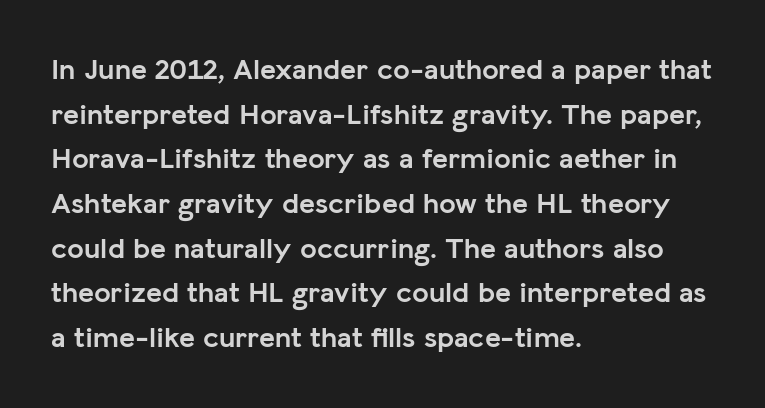
Q: Is the text bold? A: Yes.
Q: Is the text italic (slanted)? A: No, it is upright.
Q: Is the typeface a serif or a sans-serif typeface? A: Sans-serif.
Q: Is the text underlined? A: No.
Q: How is the paragraph aligned? A: Left-aligned.
Q: Is the spacing between letters normal or unusually wide? A: Normal.
Q: Is the spacing between lines tight, normal or loose? A: Normal.
Q: Width (condensed, normal, or wide)? A: Normal.
Q: Stroke contrast? A: Low.
Q: x-height? A: Medium.
Q: Monospaced? A: No.
